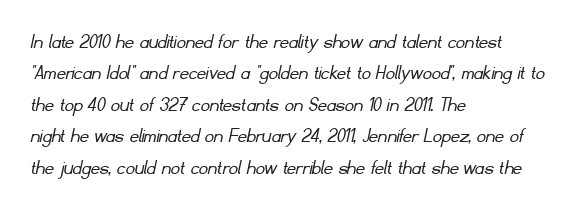
The face used here is rendered with its standard letterfit. Underlining? Definitely not there. The rows are spaced the way most documents space them. Caption: multi-line text, flush left, ragged right.
